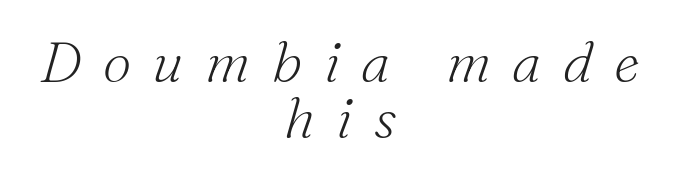
Quick note: italic. Tracking here is generous; glyphs stand well apart from one another. The letters carry serifs — small finishing strokes at the ends of their stems. Summary of vertical rhythm: compact, with narrow interline spacing. Decoration check: the copy has no underline. Unbolded letterforms with no extra heft.
